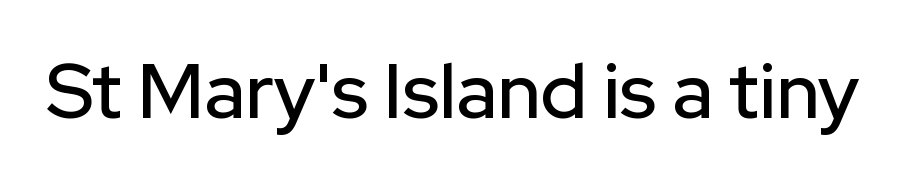
The image shows 77 px sans-serif type, upright; set normal letter spacing, not underlined; low stroke contrast and a medium x-height.
